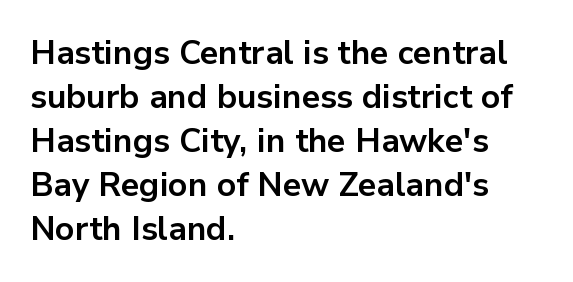
Q: Is the text bold? A: Yes.
Q: Is the text italic (slanted)? A: No, it is upright.
Q: Is the typeface a serif or a sans-serif typeface? A: Sans-serif.
Q: Is the text underlined? A: No.
Q: How is the paragraph aligned? A: Left-aligned.
Q: Is the spacing between letters normal or unusually wide? A: Normal.
Q: Is the spacing between lines tight, normal or loose? A: Normal.
Q: Width (condensed, normal, or wide)? A: Normal.
Q: Stroke contrast? A: Low.
Q: x-height? A: Medium.
Q: Monospaced? A: No.
